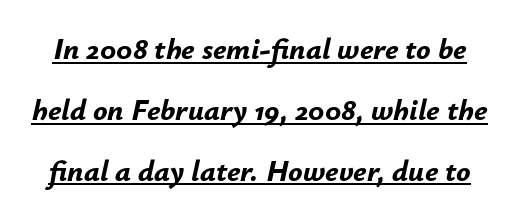
Q: Is the text bold? A: Yes.
Q: Is the text italic (slanted)? A: Yes, it leans right by about 12 degrees.
Q: Is the text underlined? A: Yes.
Q: Is the spacing between letters normal or unusually wide? A: Normal.
Q: Is the spacing between lines tight, normal or loose? A: Loose.
Q: Width (condensed, normal, or wide)? A: Normal.
Q: Stroke contrast? A: Low.
Q: x-height? A: Small.
Q: Monospaced? A: No.
